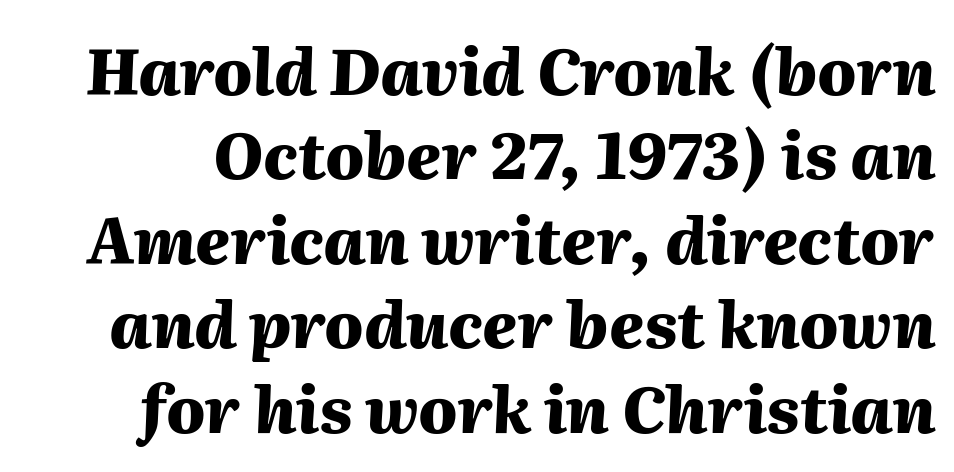
Q: Is the text bold? A: Yes.
Q: Is the text italic (slanted)? A: Yes, it leans right by about 2 degrees.
Q: Is the text underlined? A: No.
Q: Is the spacing between letters normal or unusually wide? A: Normal.
Q: Is the spacing between lines tight, normal or loose? A: Normal.
Q: Width (condensed, normal, or wide)? A: Normal.
Q: Stroke contrast? A: Medium.
Q: x-height? A: Medium.
Q: Monospaced? A: No.
